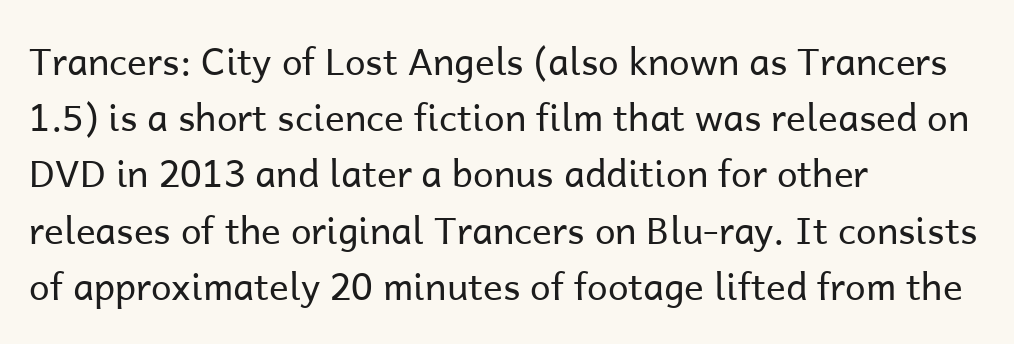
Q: Is the text bold? A: No.
Q: Is the text italic (slanted)? A: No, it is upright.
Q: Is the typeface a serif or a sans-serif typeface? A: Sans-serif.
Q: Is the text underlined? A: No.
Q: How is the paragraph aligned? A: Left-aligned.
Q: Is the spacing between letters normal or unusually wide? A: Normal.
Q: Is the spacing between lines tight, normal or loose? A: Normal.
Q: Width (condensed, normal, or wide)? A: Normal.
Q: Stroke contrast? A: Low.
Q: x-height? A: Medium.
Q: Monospaced? A: No.
